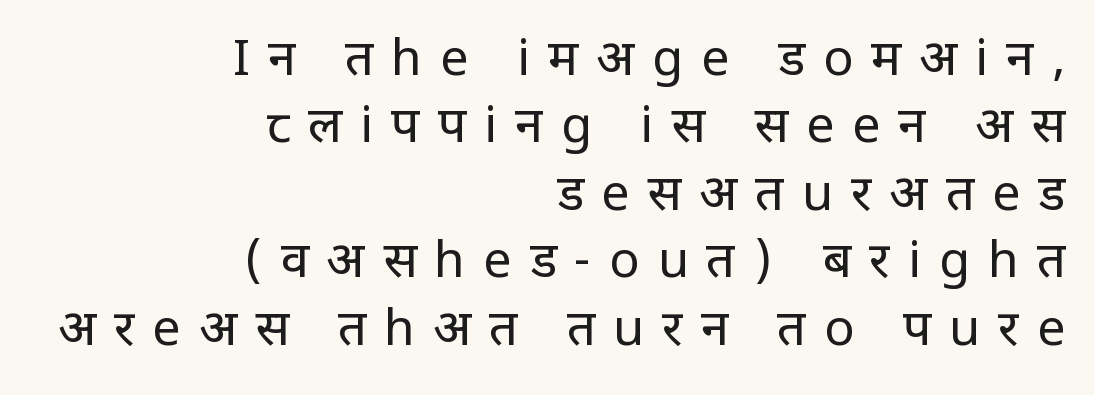
Q: Is the text bold? A: No.
Q: Is the text italic (slanted)? A: No, it is upright.
Q: Is the typeface a serif or a sans-serif typeface? A: Sans-serif.
Q: Is the text underlined? A: No.
Q: How is the paragraph aligned? A: Right-aligned.
Q: Is the spacing between letters normal or unusually wide? A: Unusually wide.
Q: Is the spacing between lines tight, normal or loose? A: Normal.
Q: Width (condensed, normal, or wide)? A: Condensed.
Q: Stroke contrast? A: Low.
Q: x-height? A: Large.
Q: Monospaced? A: No.
